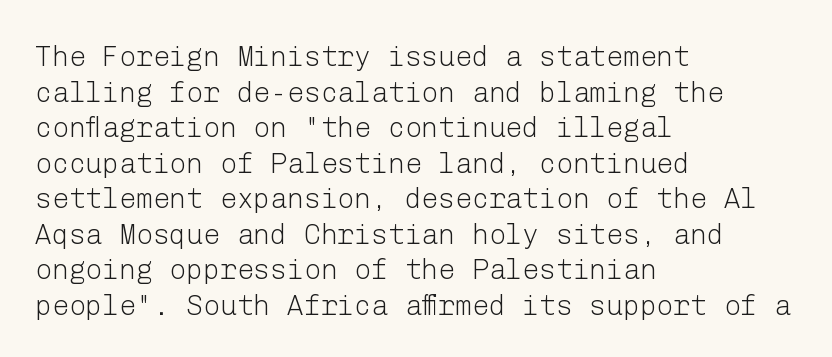
Inter-character spacing is left at the font's built-in metrics. Letters have the restrained weight of plain body copy at most. Rows of type keep a routine distance in the vertical direction. Tall strokes in this sample are plumb rather than angled. The characters display no serif detailing; their extremities are plain.
